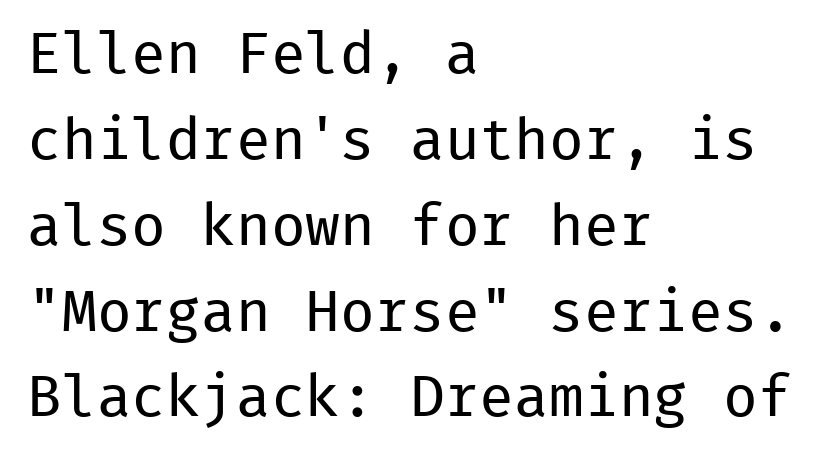
Q: Is the text bold? A: No.
Q: Is the text italic (slanted)? A: No, it is upright.
Q: Is the typeface a serif or a sans-serif typeface? A: Sans-serif.
Q: Is the text underlined? A: No.
Q: How is the paragraph aligned? A: Left-aligned.
Q: Is the spacing between letters normal or unusually wide? A: Normal.
Q: Is the spacing between lines tight, normal or loose? A: Normal.
Q: Width (condensed, normal, or wide)? A: Normal.
Q: Stroke contrast? A: Low.
Q: x-height? A: Medium.
Q: Monospaced? A: Yes.
